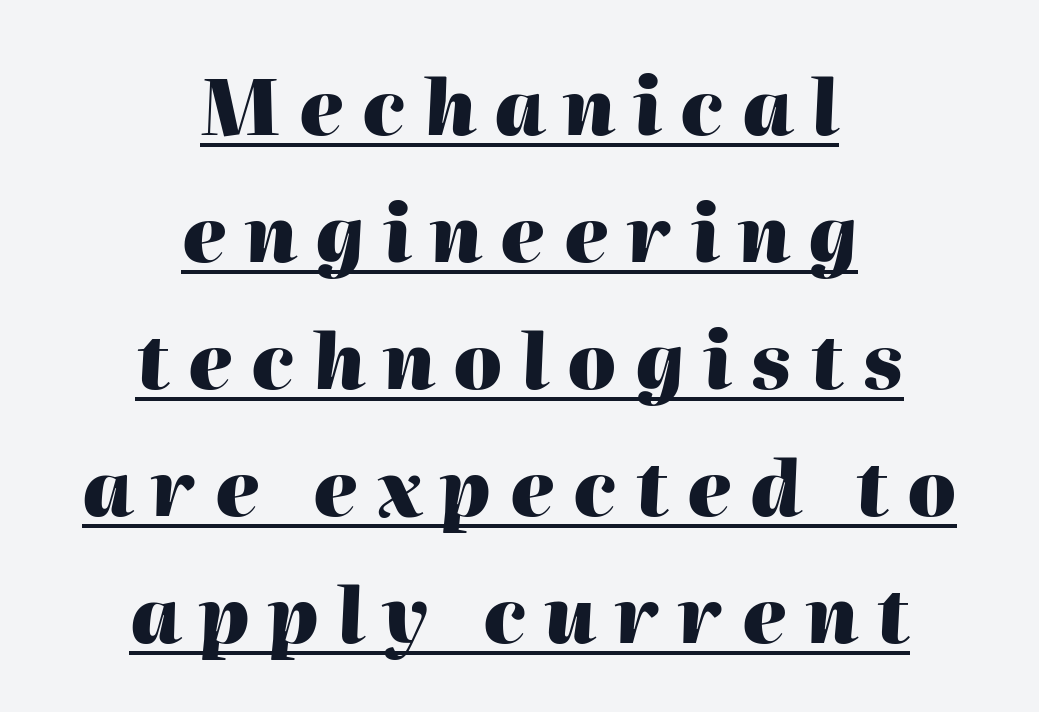
Typesetter's note: full bold, strokes at maximum text heaviness. How are the letters spaced? Widely, with obvious added tracking. A student would call this center alignment; a typographer would say set centered. The block of text has a typical density, with ordinary space between rows.
